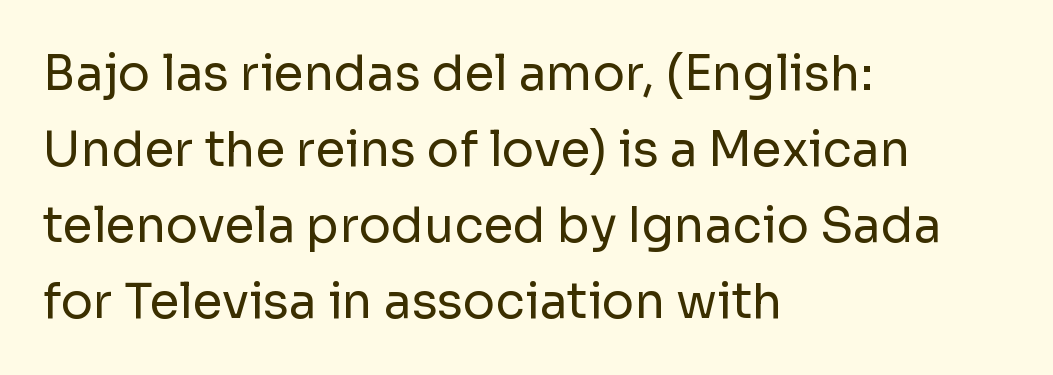
Q: Is the text bold? A: No.
Q: Is the text italic (slanted)? A: No, it is upright.
Q: Is the typeface a serif or a sans-serif typeface? A: Sans-serif.
Q: Is the text underlined? A: No.
Q: How is the paragraph aligned? A: Left-aligned.
Q: Is the spacing between letters normal or unusually wide? A: Normal.
Q: Is the spacing between lines tight, normal or loose? A: Normal.
Q: Width (condensed, normal, or wide)? A: Normal.
Q: Stroke contrast? A: Low.
Q: x-height? A: Medium.
Q: Monospaced? A: No.
